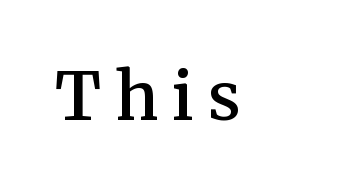
Stroke terminals: seriffed. Is this a fixed-width face? No — the glyphs have proportional, varying widths. Compared with typical body copy, the letter spacing here is much looser. Every stem runs plumb, perpendicular to the baseline. Moderately thickened strokes mark this as semibold type.
